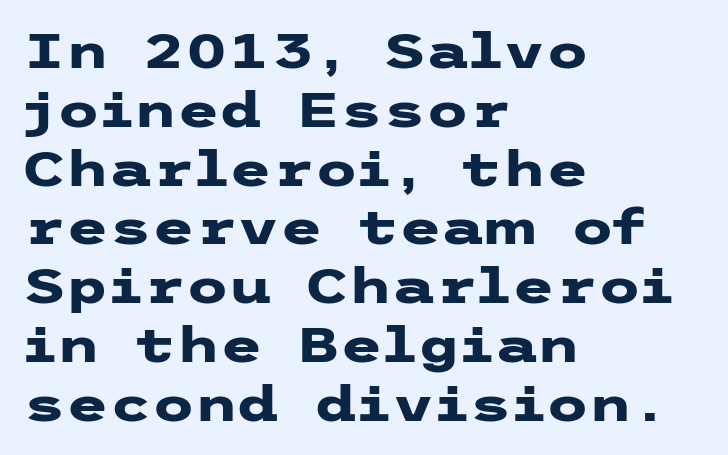
This rendering leaves character spacing at its baseline value. The rendering uses a bold face; every stroke is thick and dark. Letters rest on an invisible, unmarked baseline. Posture: upright roman.
